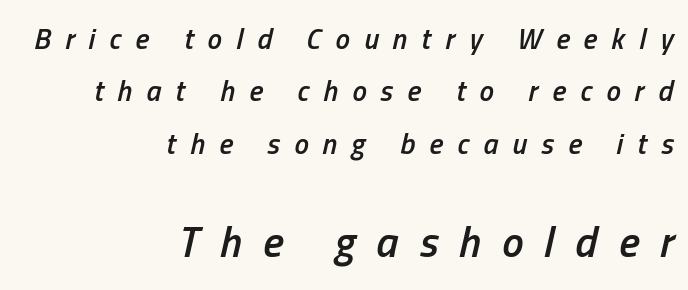
Do the characters align in a grid? No, the font is proportional. Top chunk: small. Bottom chunk: large. Which margin do the lines hug? The right one — the left edge is uneven. A bit beefed up — I'd call it semibold rather than bold. The passage shown is not underscored anywhere. This rendering widens character spacing well past its baseline value.
